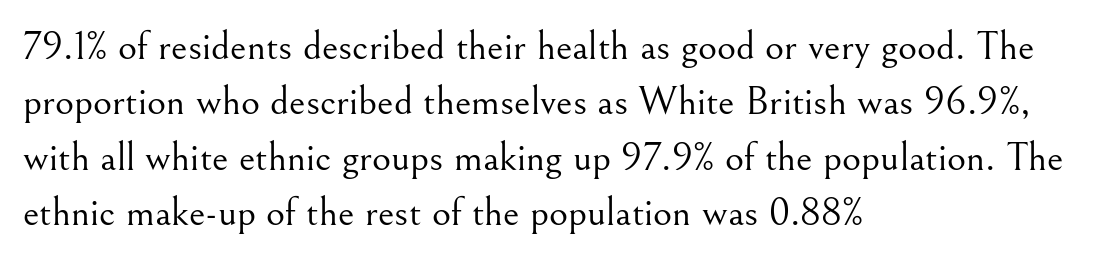
Q: Is the text bold? A: No.
Q: Is the text italic (slanted)? A: No, it is upright.
Q: Is the typeface a serif or a sans-serif typeface? A: Serif.
Q: Is the text underlined? A: No.
Q: How is the paragraph aligned? A: Left-aligned.
Q: Is the spacing between letters normal or unusually wide? A: Normal.
Q: Is the spacing between lines tight, normal or loose? A: Normal.
Q: Width (condensed, normal, or wide)? A: Normal.
Q: Stroke contrast? A: Medium.
Q: x-height? A: Small.
Q: Monospaced? A: No.
